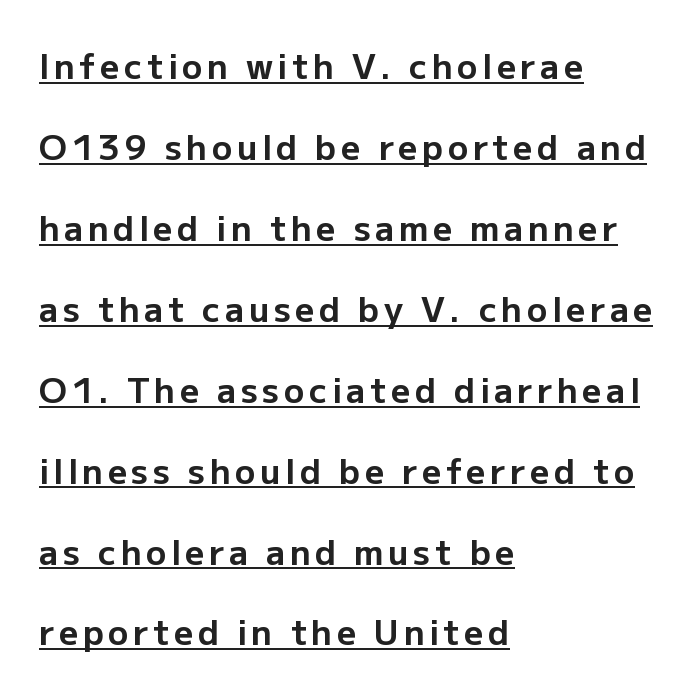
Line spacing here is loose. Spacing verdict: proportional, widths tailored to each character. What kind of face is this? One without serifs — a sans. The paragraph has a hard left edge and a soft right edge. Every character sits straight up, as roman type does.
